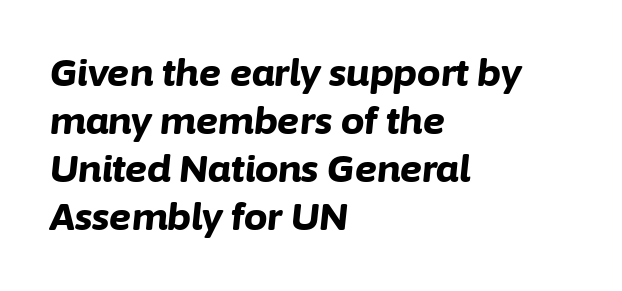
The baseline area is clear. No extra tracking has been applied to these lines. Emphasis-style slanted type is in use. The font is running at its bold setting. Varying glyph widths throughout — classic text-font behaviour. A classic flush-left, rag-right setting is used for this passage.
